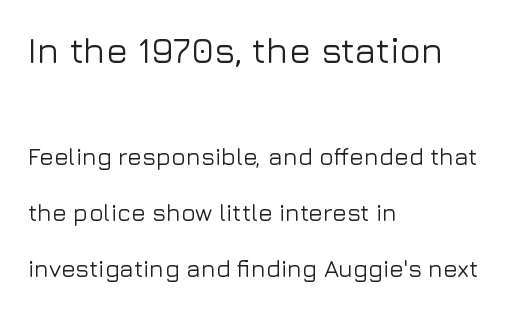
Q: Is the text italic (slanted)? A: No, it is upright.
Q: Is the typeface a serif or a sans-serif typeface? A: Sans-serif.
Q: Is the text underlined? A: No.
Q: How is the paragraph aligned? A: Left-aligned.
Q: Is the spacing between letters normal or unusually wide? A: Normal.
Q: Is the spacing between lines tight, normal or loose? A: Loose.
Q: Which block of text is set in a larger size, the first (top) or the second (bottom)? A: The first (top) one.
Q: Width (condensed, normal, or wide)? A: Normal.
Q: Stroke contrast? A: Low.
Q: x-height? A: Medium.
Q: Monospaced? A: No.
